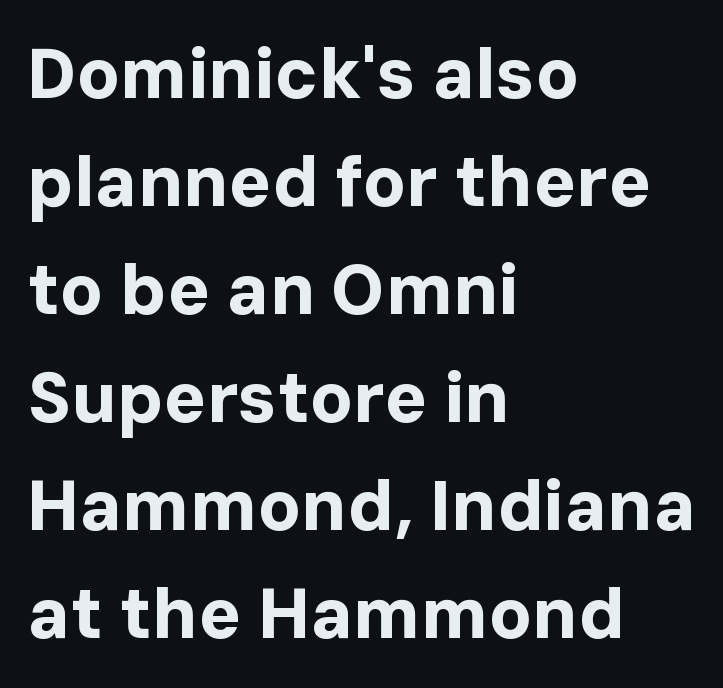
Only glyphs here, with clear space below each row. A typesetter would call this proportional, since set widths differ per character. Emphasis by weight is at full strength: bold. The lettering stays uniformly vertical, giving the passage a roman look.
